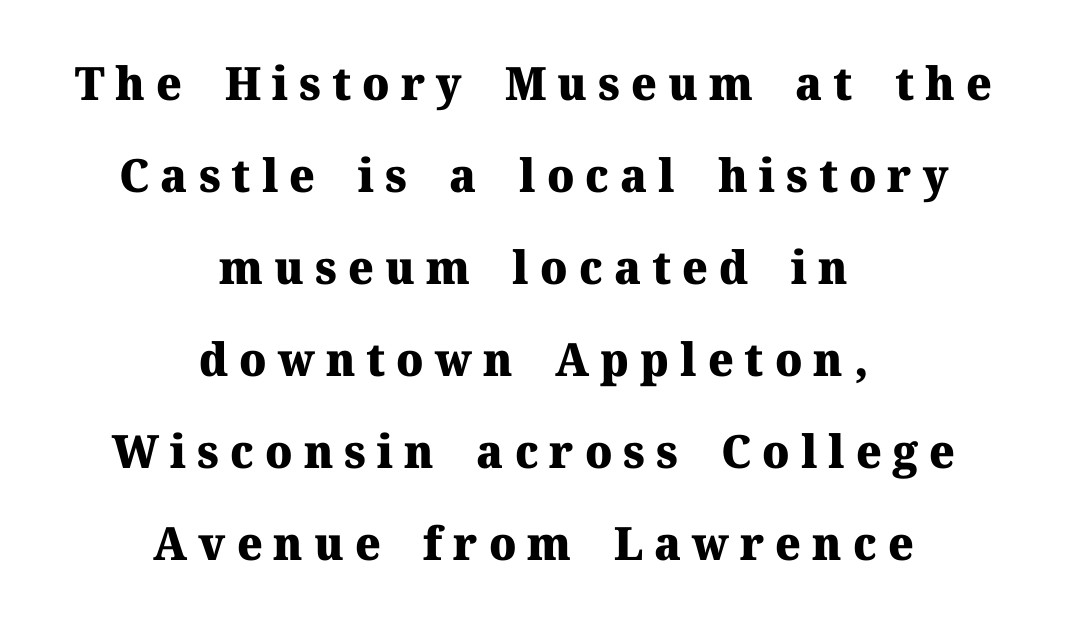
The image shows 46 px heavy serif type, upright; set centered, loose line spacing (2.0x), unusually wide letter spacing (+0.24 em), not underlined; medium stroke contrast and a medium x-height.
